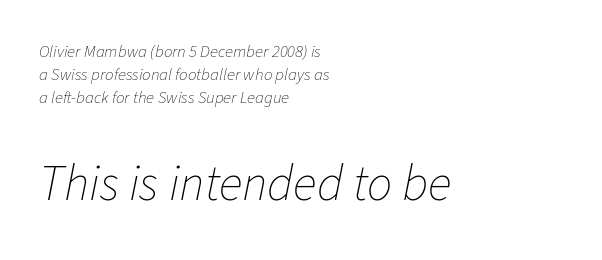
{"italic": "yes", "lean": "right", "slant_degrees": 11, "bold": "no", "weight": "thin", "width": "normal", "stroke_contrast": "low", "x_height": "medium", "monospaced": "no", "underline": "no", "align": "left", "line_spacing": "normal", "line_spacing_ratio": 1.36, "letter_spacing": "normal", "letter_spacing_em": 0.0, "larger_block": "second", "size_ratio": 2.94, "glyph_px": 50}
